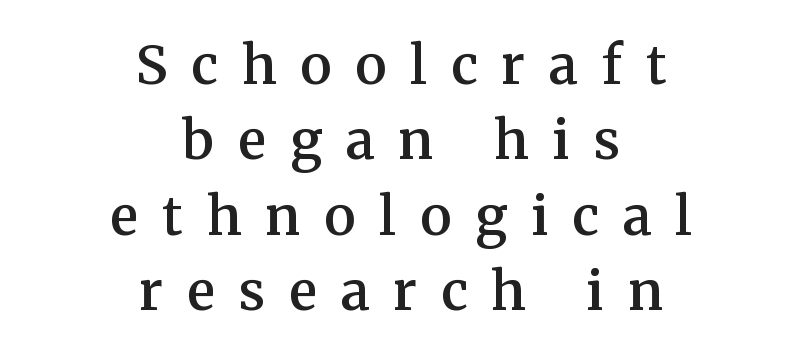
{"serif": "yes", "italic": "no", "bold": "semi", "weight": "semibold", "width": "normal", "stroke_contrast": "medium", "x_height": "medium", "monospaced": "no", "underline": "no", "align": "center", "line_spacing": "normal", "line_spacing_ratio": 1.42, "letter_spacing": "wide", "letter_spacing_em": 0.45, "glyph_px": 53}
